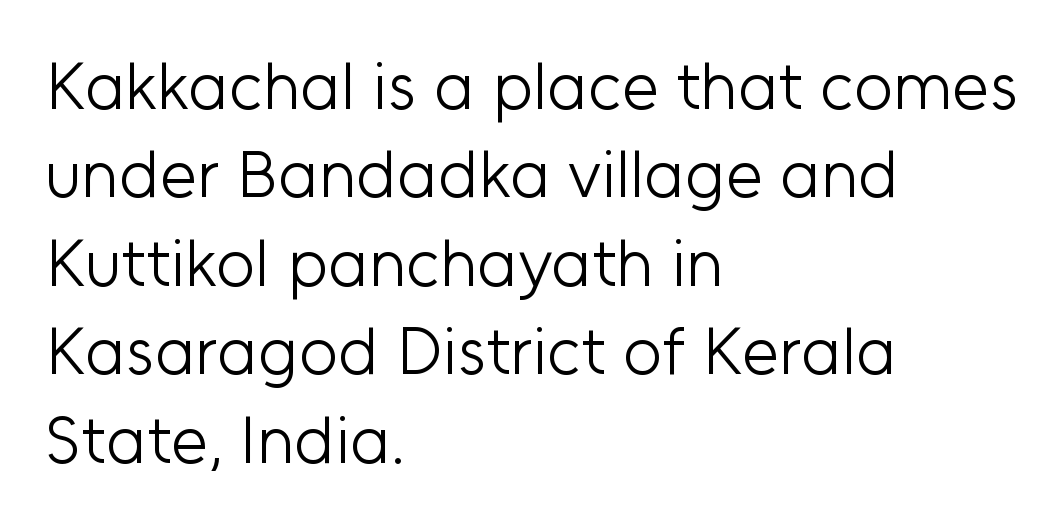
The image shows 67 px light sans-serif type, upright; set left-aligned, normal line spacing (1.32x), normal letter spacing, not underlined; low stroke contrast and a medium x-height.
